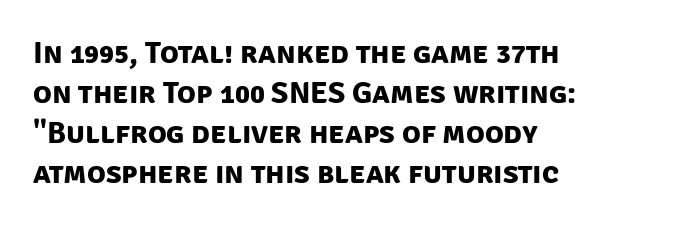
{"serif": "no", "bold": "yes", "weight": "bold", "width": "normal", "stroke_contrast": "low", "x_height": "large", "monospaced": "no", "underline": "no", "align": "left", "line_spacing": "normal", "line_spacing_ratio": 1.29, "letter_spacing": "normal", "letter_spacing_em": 0.0, "glyph_px": 31}
